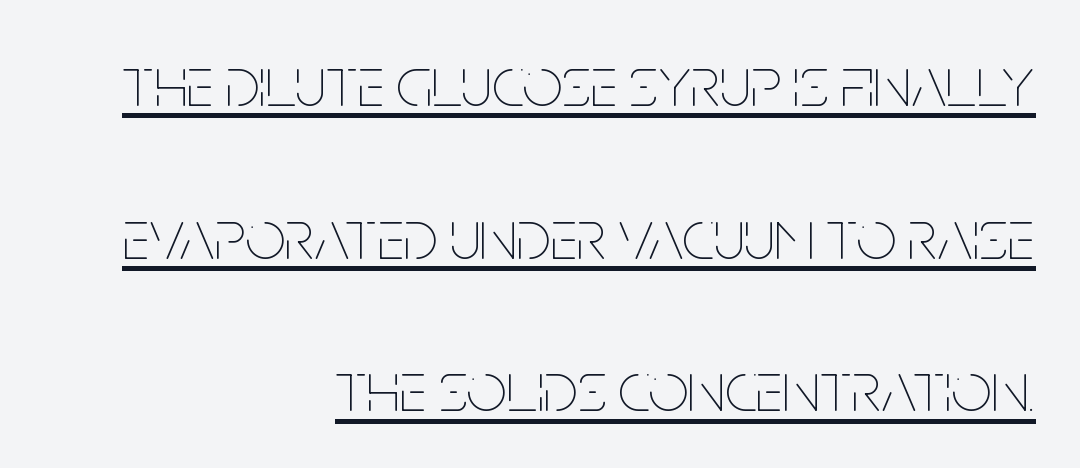
Q: Is the text bold? A: No.
Q: Is the text italic (slanted)? A: No, it is upright.
Q: Is the text underlined? A: Yes.
Q: How is the paragraph aligned? A: Right-aligned.
Q: Is the spacing between letters normal or unusually wide? A: Normal.
Q: Is the spacing between lines tight, normal or loose? A: Loose.
Q: Width (condensed, normal, or wide)? A: Condensed.
Q: Stroke contrast? A: Low.
Q: x-height? A: Large.
Q: Monospaced? A: No.
